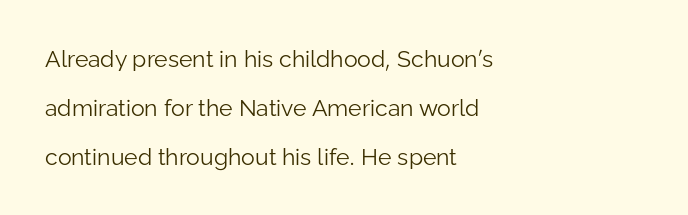
Q: Is the text bold? A: No.
Q: Is the text italic (slanted)? A: No, it is upright.
Q: Is the text underlined? A: No.
Q: How is the paragraph aligned? A: Left-aligned.
Q: Is the spacing between letters normal or unusually wide? A: Normal.
Q: Is the spacing between lines tight, normal or loose? A: Loose.
